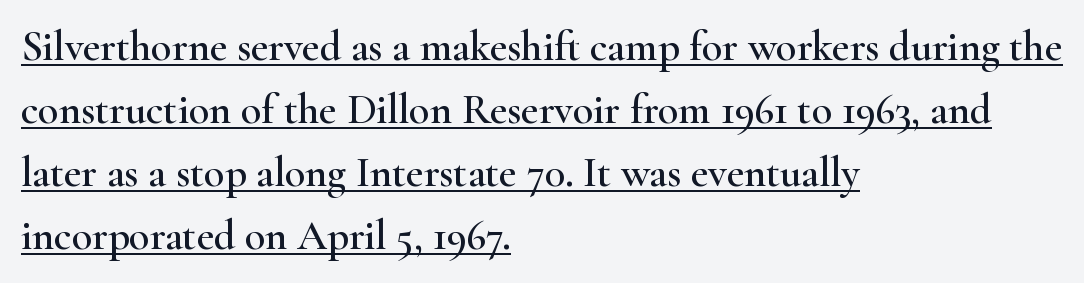
The image shows 42 px wide serif type, upright; set left-aligned, normal line spacing (1.5x), normal letter spacing, underlined; high stroke contrast and a small x-height.
